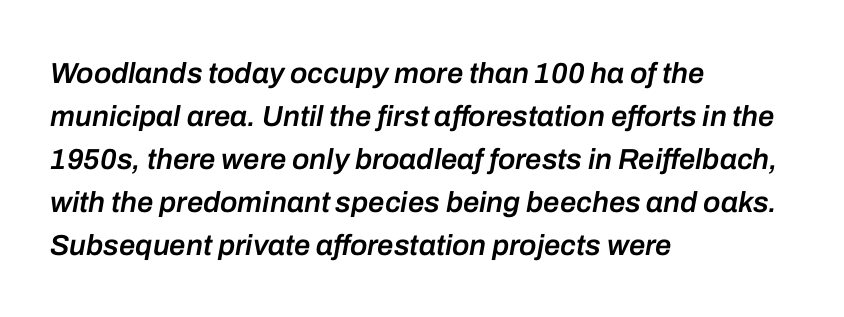
The specimen reads as italic at a glance. Each new line begins a customary step beneath the previous one. A typesetter would call this proportional, since set widths differ per character. One-word summary of the alignment: left.
